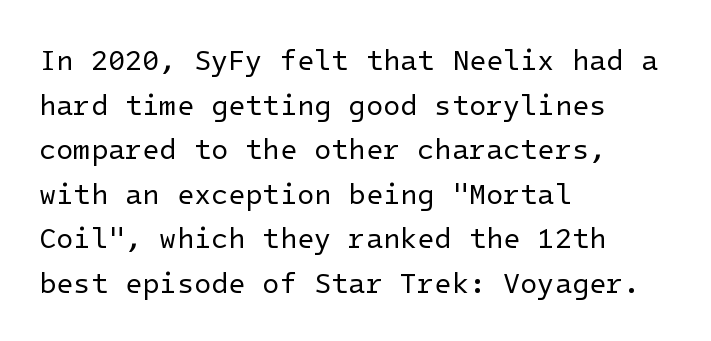
The image shows 28 px regular-weight sans-serif type, upright; set left-aligned, normal line spacing (1.59x), normal letter spacing, not underlined; low stroke contrast and a medium x-height.
